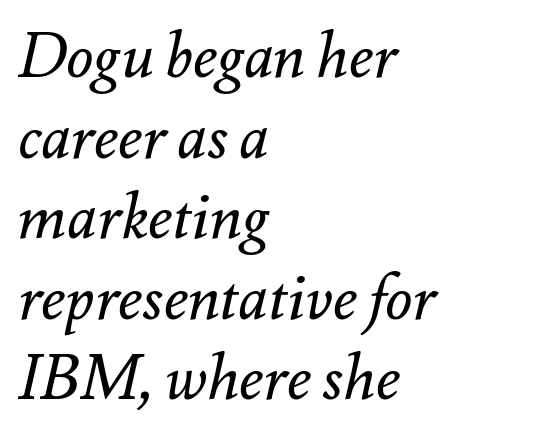
Letters rest on an invisible, unmarked baseline. Layout note: lines flush left. Each word holds together tightly as a unit, with standard inter-letter gaps. Vertically, the passage feels balanced, rows spaced as you'd expect. The specimen reads as italic at a glance. Do the characters align in a grid? No, the font is proportional.
